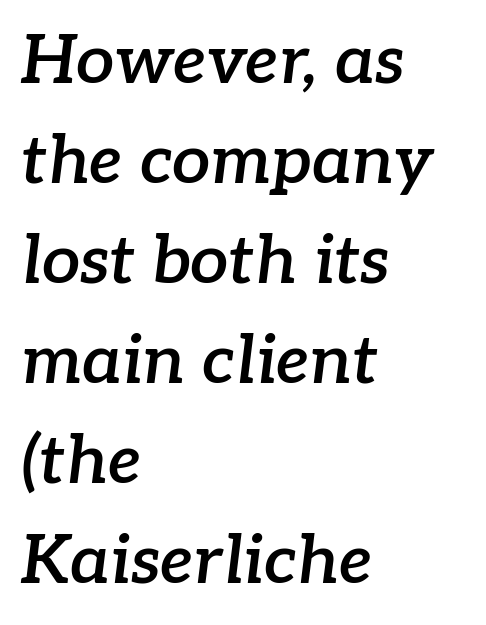
Q: Is the text bold? A: Semi-bold.
Q: Is the text italic (slanted)? A: Yes, it leans right by about 7 degrees.
Q: Is the typeface a serif or a sans-serif typeface? A: Serif.
Q: Is the text underlined? A: No.
Q: How is the paragraph aligned? A: Left-aligned.
Q: Is the spacing between letters normal or unusually wide? A: Normal.
Q: Is the spacing between lines tight, normal or loose? A: Normal.
Q: Width (condensed, normal, or wide)? A: Normal.
Q: Stroke contrast? A: Low.
Q: x-height? A: Medium.
Q: Monospaced? A: No.
